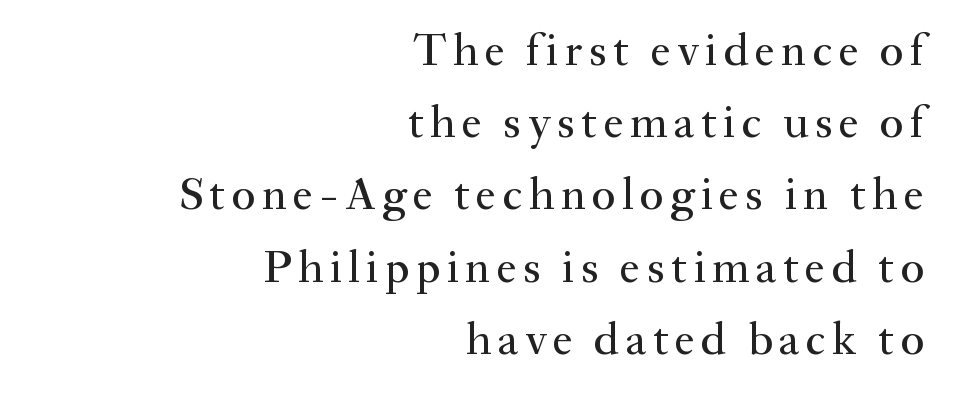
The image shows 46 px serif type, upright; set right-aligned, normal line spacing (1.57x), not underlined; medium stroke contrast and a small x-height.
